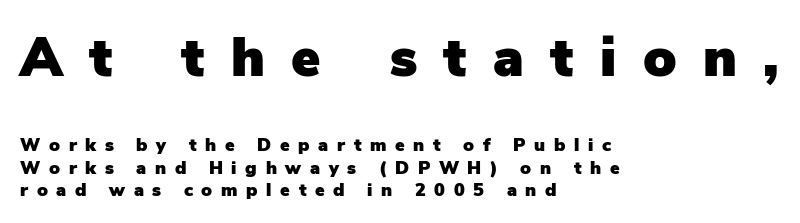
The image shows 55 px sans-serif type, upright; set left-aligned, line spacing 1.24x, unusually wide letter spacing (+0.48 em), not underlined; the first (top) block is 3.06x larger; low stroke contrast and a medium x-height.
